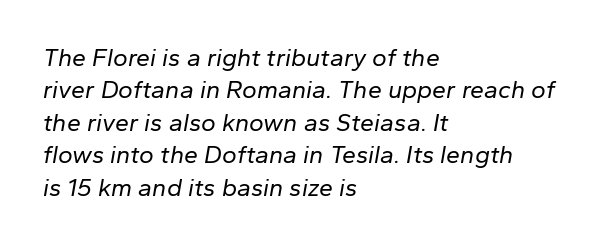
Q: Is the text bold? A: No.
Q: Is the text italic (slanted)? A: Yes, it leans right by about 10 degrees.
Q: Is the text underlined? A: No.
Q: How is the paragraph aligned? A: Left-aligned.
Q: Is the spacing between letters normal or unusually wide? A: Normal.
Q: Is the spacing between lines tight, normal or loose? A: Normal.
